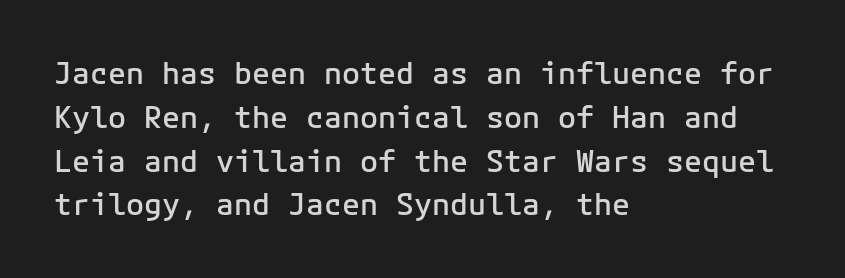
Q: Is the text bold? A: Semi-bold.
Q: Is the text italic (slanted)? A: No, it is upright.
Q: Is the typeface a serif or a sans-serif typeface? A: Sans-serif.
Q: Is the text underlined? A: No.
Q: How is the paragraph aligned? A: Left-aligned.
Q: Is the spacing between letters normal or unusually wide? A: Normal.
Q: Is the spacing between lines tight, normal or loose? A: Normal.
Q: Width (condensed, normal, or wide)? A: Normal.
Q: Stroke contrast? A: Low.
Q: x-height? A: Medium.
Q: Monospaced? A: Yes.
